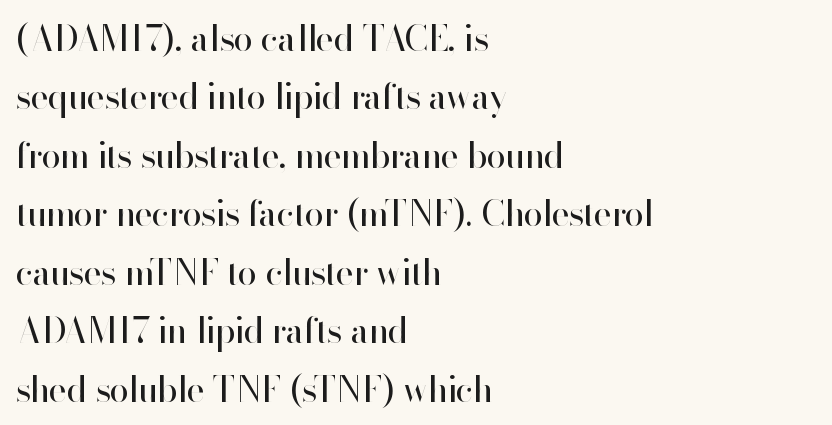
{"serif": "no", "italic": "no", "bold": "no", "weight": "regular", "width": "normal", "stroke_contrast": "high", "x_height": "small", "monospaced": "no", "underline": "no", "align": "left", "line_spacing": "normal", "line_spacing_ratio": 1.67, "letter_spacing": "normal", "letter_spacing_em": 0.0, "glyph_px": 35}
